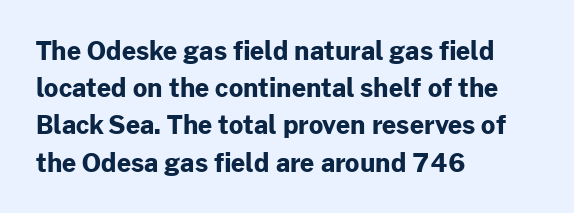
{"italic": "no", "bold": "yes", "underline": "no", "align": "left", "line_spacing": "normal", "line_spacing_ratio": 1.49, "letter_spacing": "normal", "letter_spacing_em": 0.0, "glyph_px": 25}
